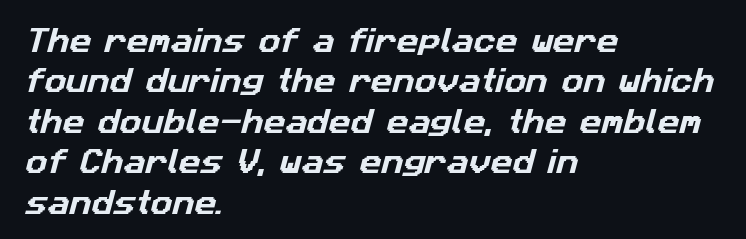
The image shows 27 px text type; set left-aligned, normal line spacing (1.5x), normal letter spacing, not underlined.
